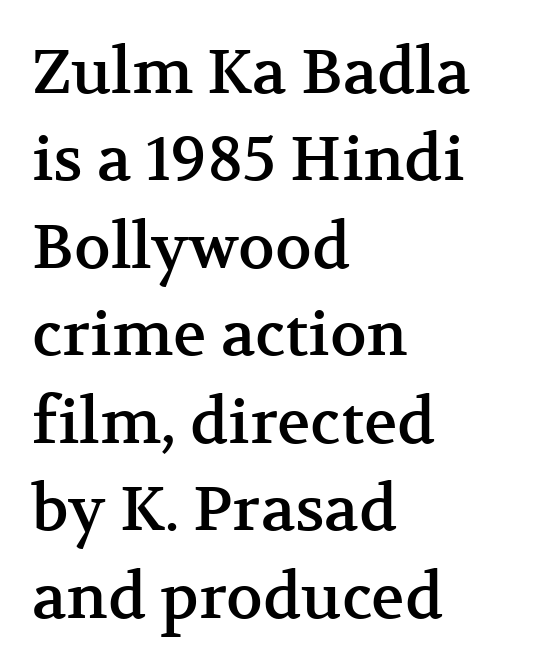
Q: Is the text italic (slanted)? A: No, it is upright.
Q: Is the typeface a serif or a sans-serif typeface? A: Serif.
Q: Is the text underlined? A: No.
Q: How is the paragraph aligned? A: Left-aligned.
Q: Is the spacing between letters normal or unusually wide? A: Normal.
Q: Is the spacing between lines tight, normal or loose? A: Normal.
Q: Width (condensed, normal, or wide)? A: Normal.
Q: Stroke contrast? A: Medium.
Q: x-height? A: Medium.
Q: Monospaced? A: No.
